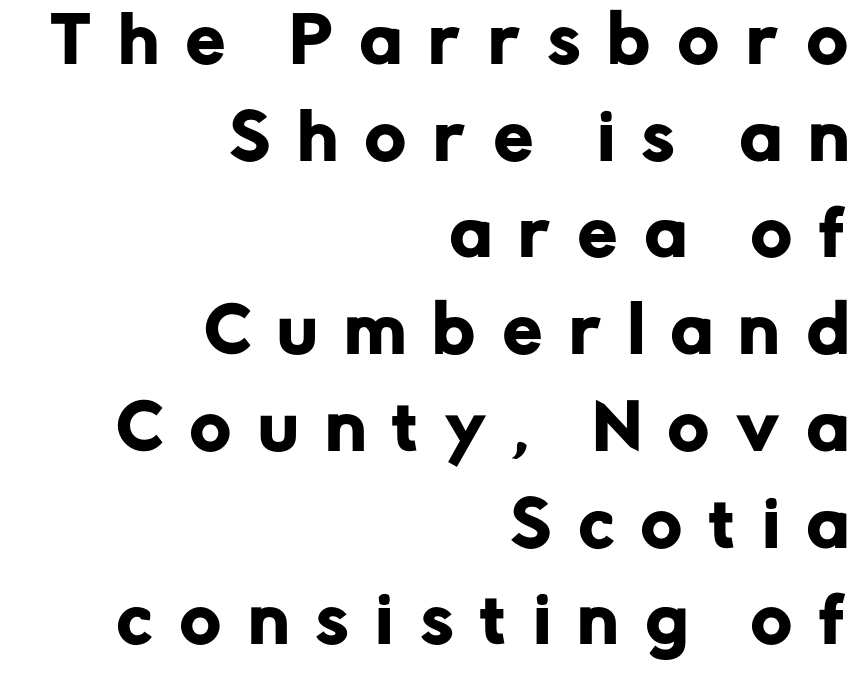
Q: Is the text italic (slanted)? A: No, it is upright.
Q: Is the typeface a serif or a sans-serif typeface? A: Sans-serif.
Q: Is the text underlined? A: No.
Q: How is the paragraph aligned? A: Right-aligned.
Q: Is the spacing between letters normal or unusually wide? A: Unusually wide.
Q: Is the spacing between lines tight, normal or loose? A: Normal.
Q: Width (condensed, normal, or wide)? A: Normal.
Q: Stroke contrast? A: Low.
Q: x-height? A: Medium.
Q: Monospaced? A: No.
